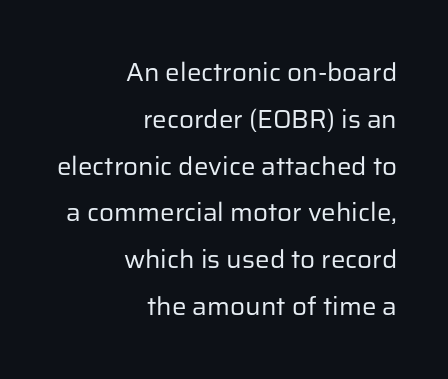
The image shows 26 px text type, upright; set right-aligned, line spacing 1.8x, normal letter spacing, not underlined.
